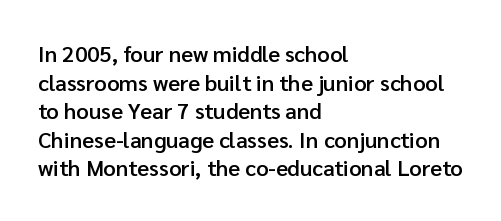
{"italic": "no", "bold": "semi", "underline": "no", "align": "left", "line_spacing": "normal", "line_spacing_ratio": 1.3, "letter_spacing": "normal", "letter_spacing_em": 0.0, "glyph_px": 22}
